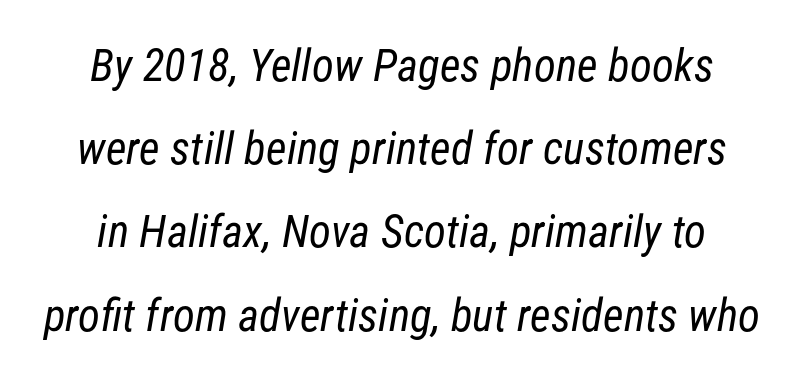
The letters advance in unequal steps, a hallmark of proportional type. This sample uses plain, unmodified letter spacing. Beneath every word, the page is bare. The weight tops out at a normal text grade. To sum up the face: it is a sans, with no serifs.
